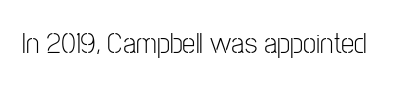
{"serif": "no", "italic": "no", "bold": "no", "weight": "light", "width": "condensed", "stroke_contrast": "low", "x_height": "medium", "monospaced": "no", "underline": "no", "letter_spacing": "normal", "letter_spacing_em": 0.0, "glyph_px": 30}
